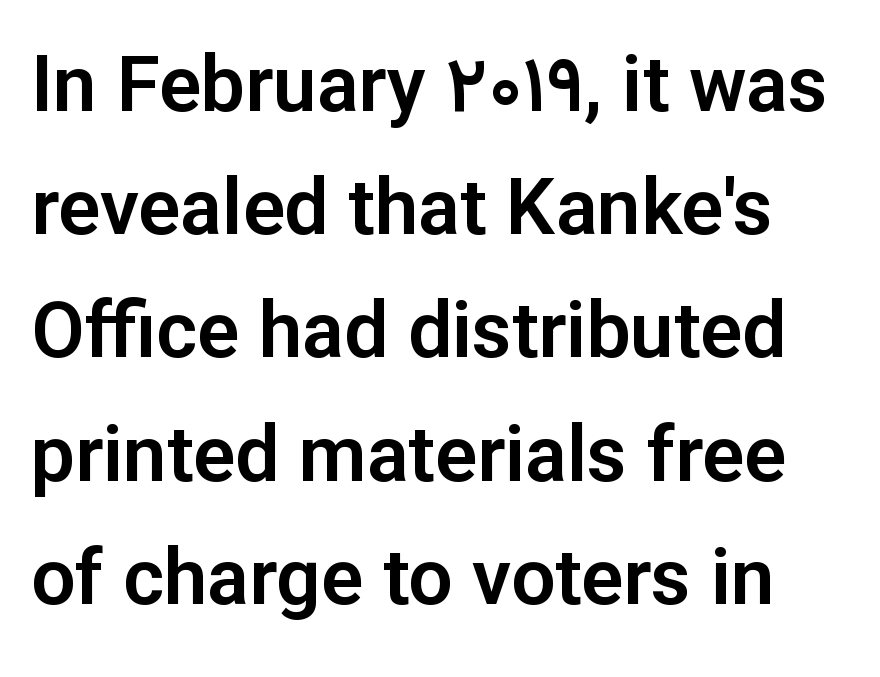
{"serif": "no", "italic": "no", "width": "normal", "stroke_contrast": "low", "x_height": "medium", "monospaced": "no", "underline": "no", "line_spacing": "normal", "line_spacing_ratio": 1.58, "letter_spacing": "normal", "letter_spacing_em": 0.0, "glyph_px": 78}
